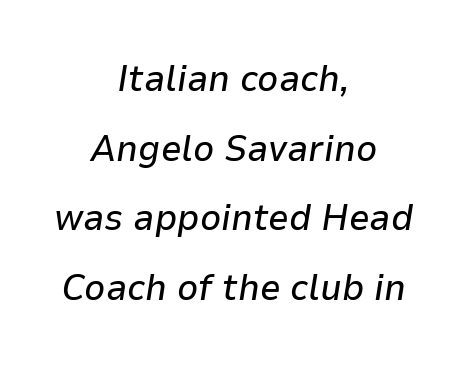
The image shows 37 px text type, italic (leaning right); set centered, line spacing 1.88x, normal letter spacing, not underlined; low stroke contrast and a medium x-height.
